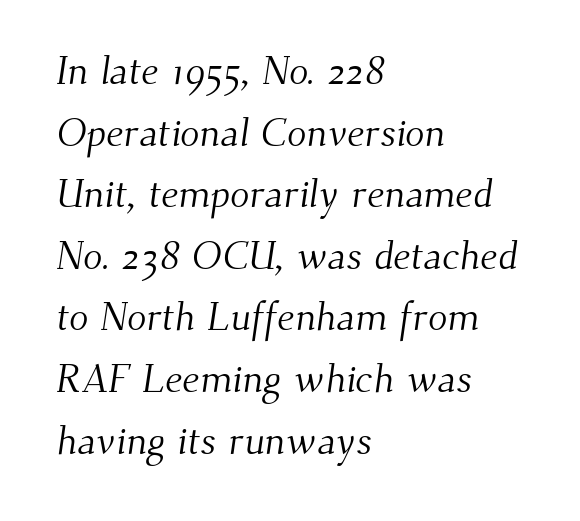
{"serif": "yes", "bold": "no", "weight": "light", "width": "normal", "stroke_contrast": "medium", "x_height": "small", "monospaced": "no", "underline": "no", "align": "left", "line_spacing": "normal", "line_spacing_ratio": 1.54, "letter_spacing": "normal", "letter_spacing_em": 0.0, "glyph_px": 40}
